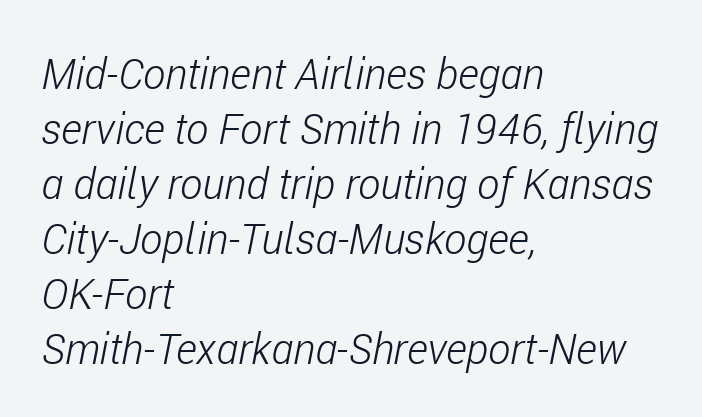
The image shows 42 px light, condensed type, italic (leaning right); set left-aligned, normal line spacing (1.31x), normal letter spacing, not underlined; low stroke contrast and a medium x-height.
